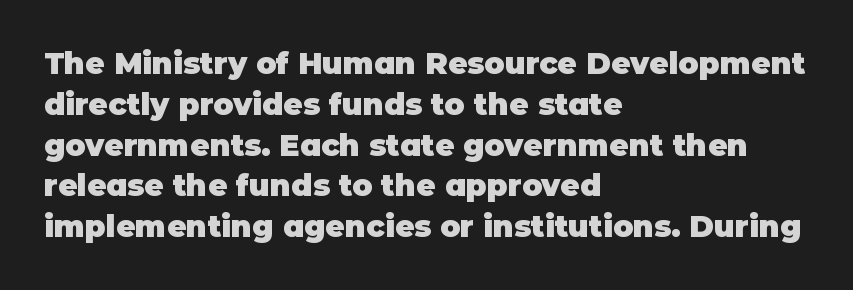
Chunky letters — that's bold for sure. The strip under each line holds only bare page. Varying glyph widths throughout — classic text-font behaviour. The lettering holds an erect, upright posture throughout.
